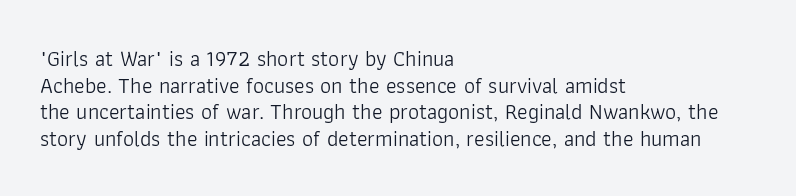
{"italic": "no", "bold": "no", "underline": "no", "align": "left", "line_spacing_ratio": 1.21, "letter_spacing": "normal", "letter_spacing_em": 0.0, "glyph_px": 22}
